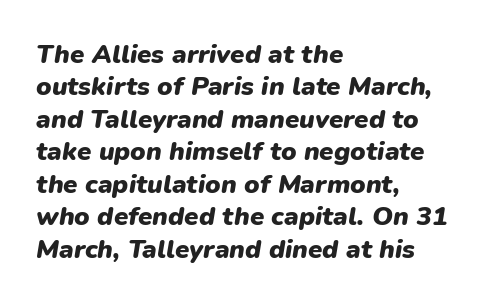
The font's italic variant was chosen for this text. You could call the tracking neutral — neither tight nor loose. The sample has been set heavy, in full bold. Reading down the block, your eye returns to a fixed left position each line. Interline gaps are of average width in this sample. The foot of each line stays bare and open.
